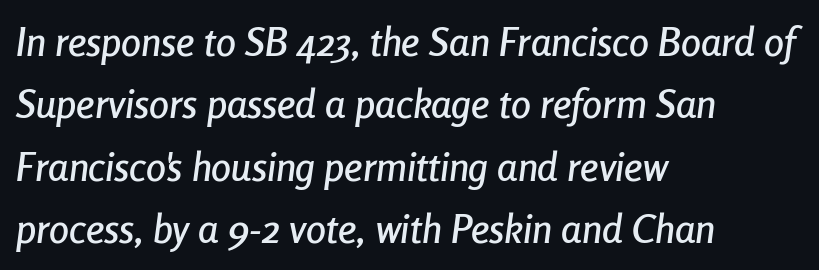
{"italic": "yes", "lean": "right", "slant_degrees": 8, "width": "condensed", "stroke_contrast": "low", "x_height": "medium", "monospaced": "no", "underline": "no", "align": "left", "line_spacing": "normal", "line_spacing_ratio": 1.56, "letter_spacing": "normal", "letter_spacing_em": 0.0, "glyph_px": 40}
